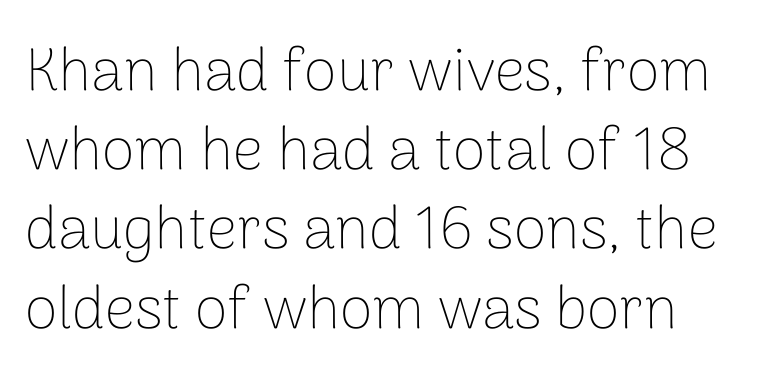
To sum up the face: it is a sans, with no serifs. Heft: none added — not bold. These lines are set flush left with a ragged right edge. These lines were composed using upright roman letters.
